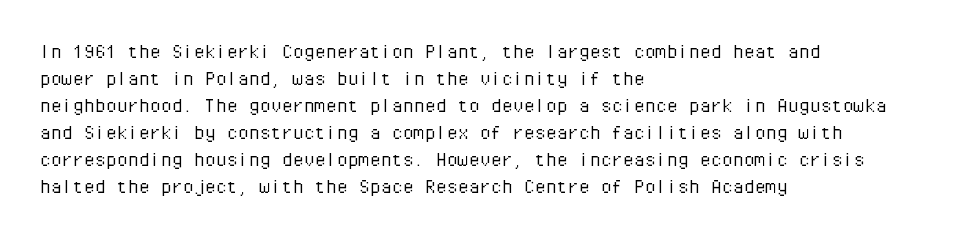
The image shows 22 px text type, upright; set left-aligned, line spacing 1.23x, normal letter spacing, not underlined.
